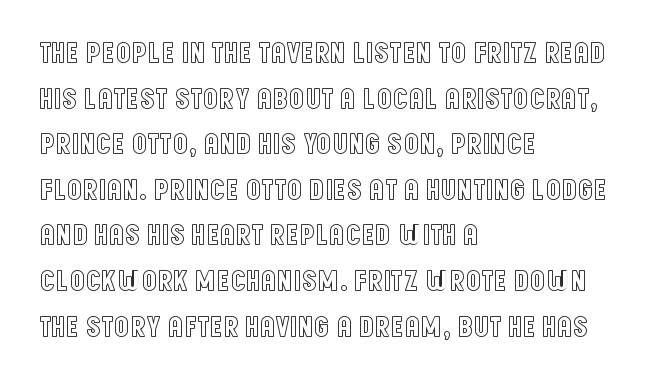
The line texture is even and compact thanks to regular tracking. These lines are rendered in a variable-pitch font. The paragraph has a hard left edge and a soft right edge. Lines of text with bare space underneath.
